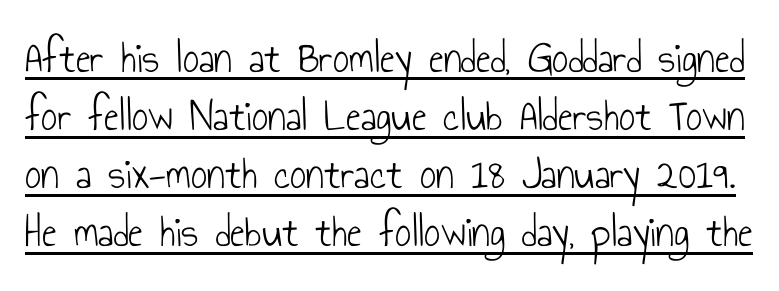
The image shows 45 px light, condensed sans-serif type, upright; set normal line spacing (1.29x), normal letter spacing, underlined; low stroke contrast and a small x-height.
